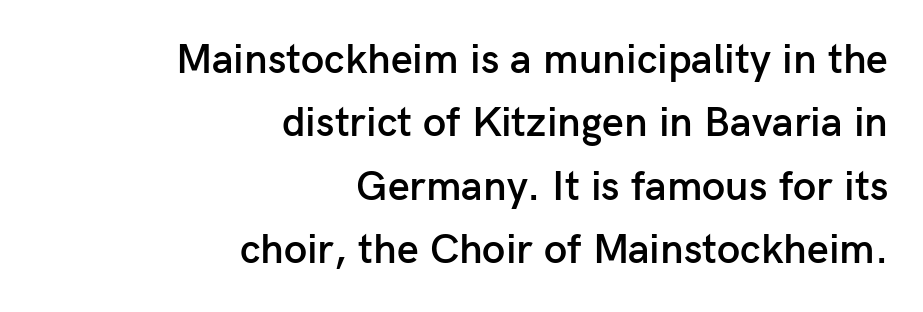
Q: Is the text bold? A: Semi-bold.
Q: Is the text italic (slanted)? A: No, it is upright.
Q: Is the typeface a serif or a sans-serif typeface? A: Sans-serif.
Q: Is the text underlined? A: No.
Q: How is the paragraph aligned? A: Right-aligned.
Q: Is the spacing between letters normal or unusually wide? A: Normal.
Q: Is the spacing between lines tight, normal or loose? A: Normal.
Q: Width (condensed, normal, or wide)? A: Normal.
Q: Stroke contrast? A: Low.
Q: x-height? A: Medium.
Q: Monospaced? A: No.
